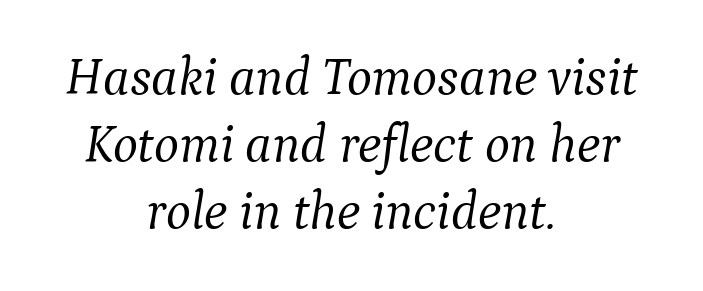
The glyphs in this specimen are seriffed. Inter-character spacing is left at the font's built-in metrics. Summary of vertical rhythm: regular, with standard interline spacing. This sample is center-justified, so both line endings float freely. Check the space under the baseline: it is left empty.
